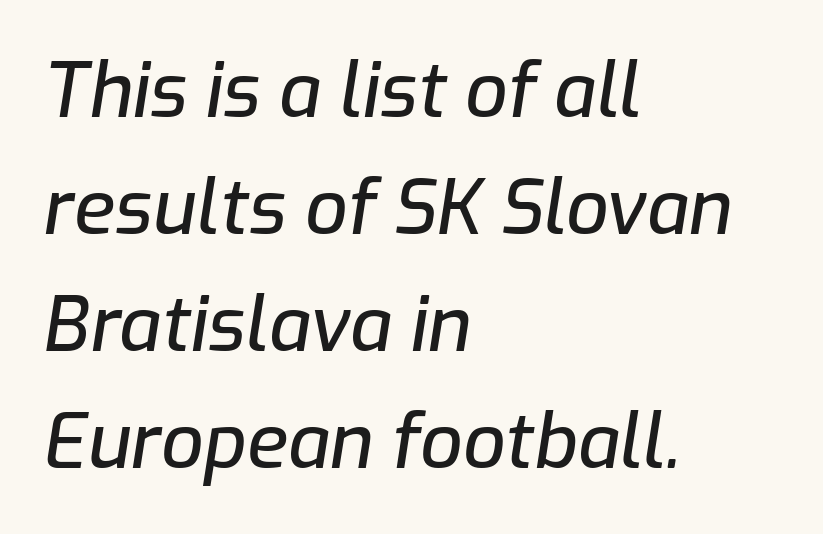
The image shows 75 px text type, italic (leaning right); set left-aligned, normal line spacing (1.56x), normal letter spacing, not underlined; low stroke contrast and a medium x-height.
